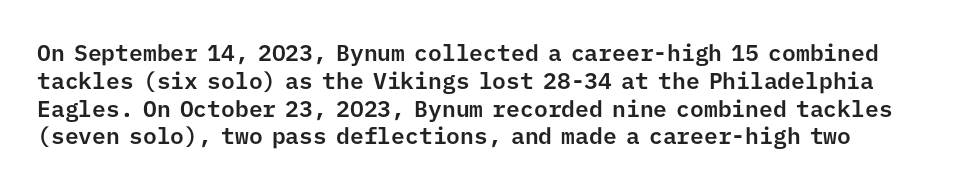
The image shows 23 px text type, upright; set line spacing 1.21x, normal letter spacing, not underlined.
